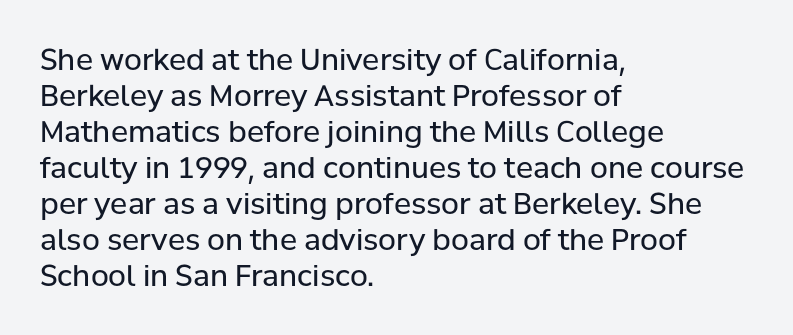
The image shows 29 px regular-weight sans-serif type, upright; set left-aligned, line spacing 1.24x, normal letter spacing, not underlined; low stroke contrast and a medium x-height.
